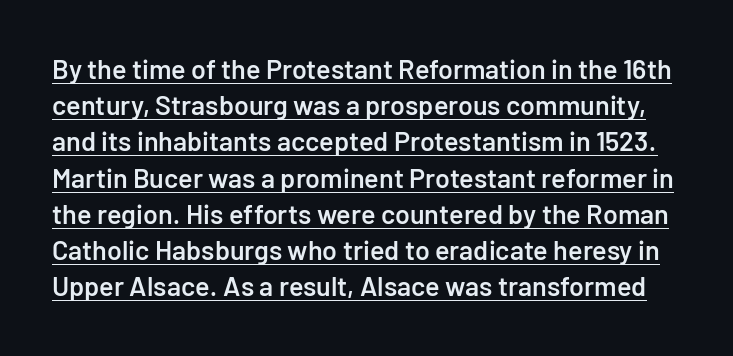
Summary of vertical rhythm: regular, with standard interline spacing. Glyph-to-glyph distance matches everyday printed text. The specimen includes a rule beneath the text block's lines. The letters are semibold — heavier than regular but short of a full bold.
